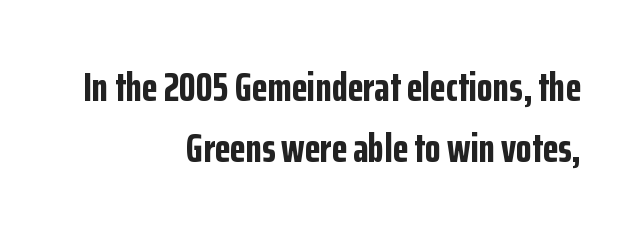
The typesetting leans heavy: a genuine bold. Each letter keeps its own natural width here, so spacing adapts to shape. Plain, unruled lines of type. The characters display no serif detailing; their extremities are plain. Layout note: lines flush right.
